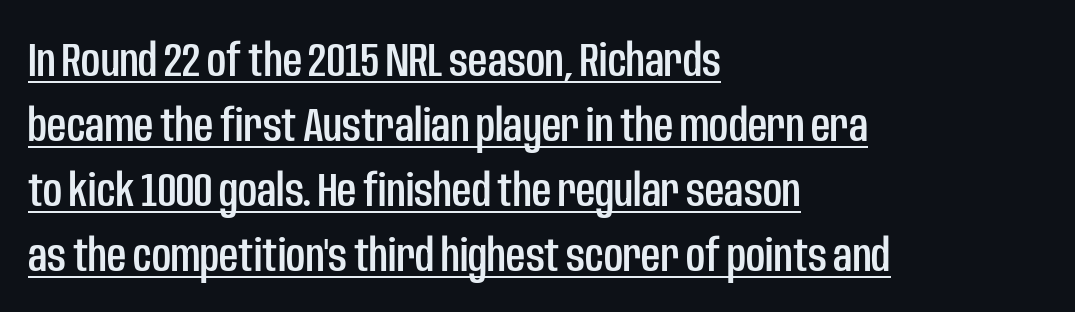
{"serif": "no", "italic": "no", "width": "condensed", "stroke_contrast": "low", "x_height": "large", "monospaced": "no", "underline": "yes", "align": "left", "line_spacing": "normal", "line_spacing_ratio": 1.38, "letter_spacing": "normal", "letter_spacing_em": 0.0, "glyph_px": 47}
